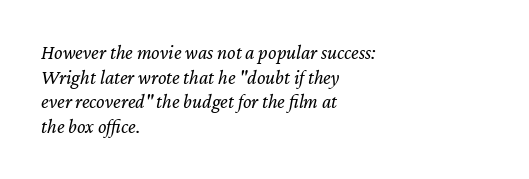
Q: Is the text bold? A: No.
Q: Is the text italic (slanted)? A: Yes, it leans right by about 12 degrees.
Q: Is the text underlined? A: No.
Q: How is the paragraph aligned? A: Left-aligned.
Q: Is the spacing between letters normal or unusually wide? A: Normal.
